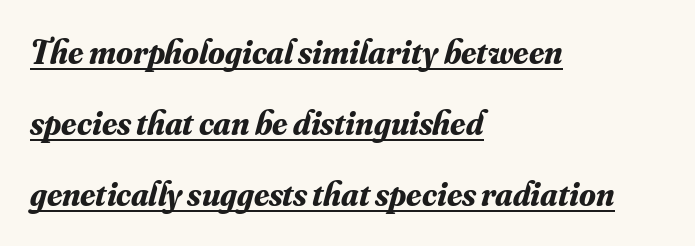
The image shows 34 px bold serif type, italic (leaning right); set left-aligned, loose line spacing (2.09x), normal letter spacing, underlined; medium stroke contrast and a small x-height.
